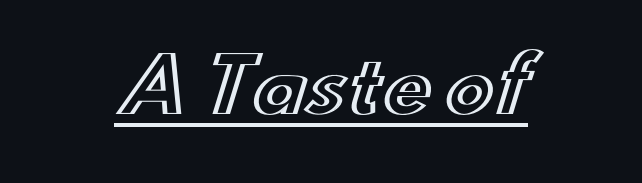
The image shows 74 px wide type; set normal letter spacing, underlined; a small x-height.
